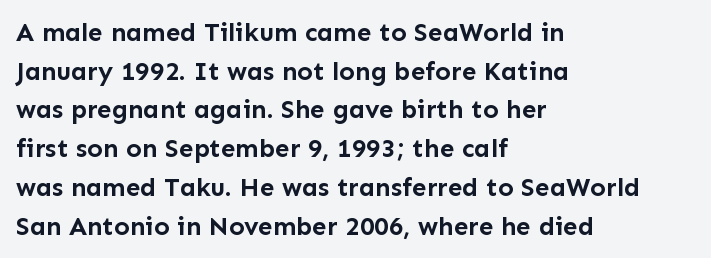
Leading: standard. Glyph-to-glyph distance matches everyday printed text. The face used here has the dense, thick strokes of a bold. These lines stack with their left ends in a neat column.
